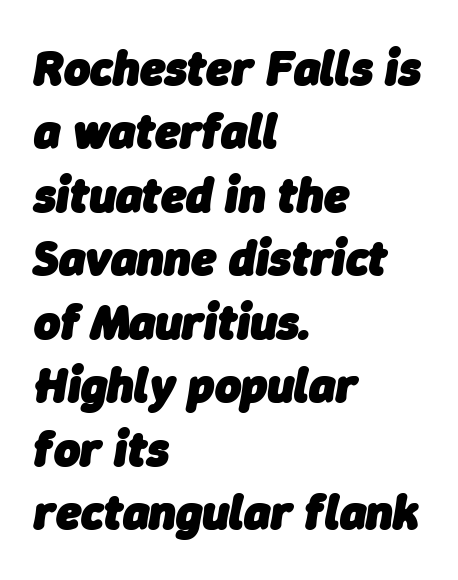
The image shows 50 px heavy type, italic (leaning right); set left-aligned, normal line spacing (1.27x), normal letter spacing, not underlined; low stroke contrast and a medium x-height.
